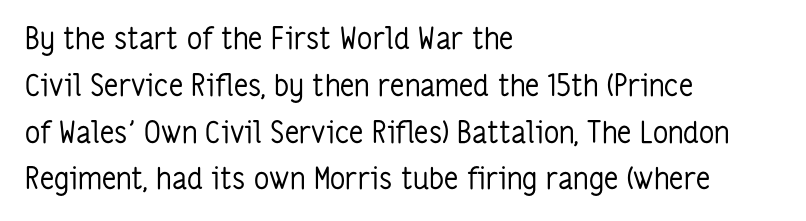
The image shows 30 px regular-weight, condensed sans-serif type, upright; set left-aligned, normal line spacing (1.56x), normal letter spacing, not underlined; low stroke contrast and a medium x-height.
